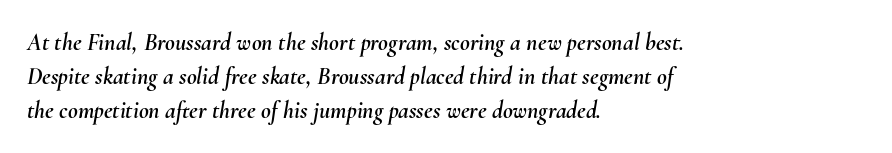
The image shows 24 px text type, italic (leaning right); set left-aligned, normal line spacing (1.42x), normal letter spacing, not underlined.
